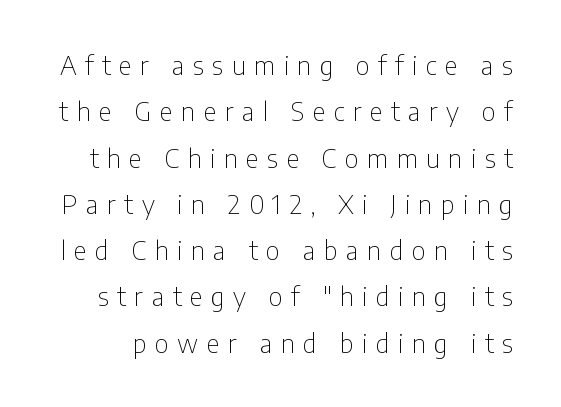
{"italic": "no", "bold": "no", "underline": "no", "line_spacing_ratio": 1.78, "letter_spacing": "wide", "letter_spacing_em": 0.32, "glyph_px": 26}
